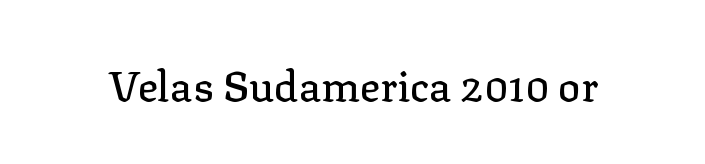
Spacing between characters is what you'd get straight out of the box. Varying glyph widths throughout — classic text-font behaviour. Italic: no, the glyphs are upright roman. Quick note: underline off.
